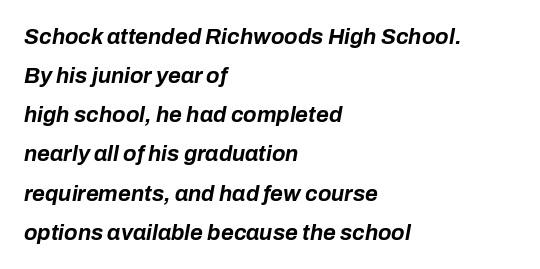
{"italic": "yes", "lean": "right", "slant_degrees": 10, "bold": "yes", "underline": "no", "align": "left", "line_spacing_ratio": 1.78, "letter_spacing": "normal", "letter_spacing_em": 0.0, "glyph_px": 22}
